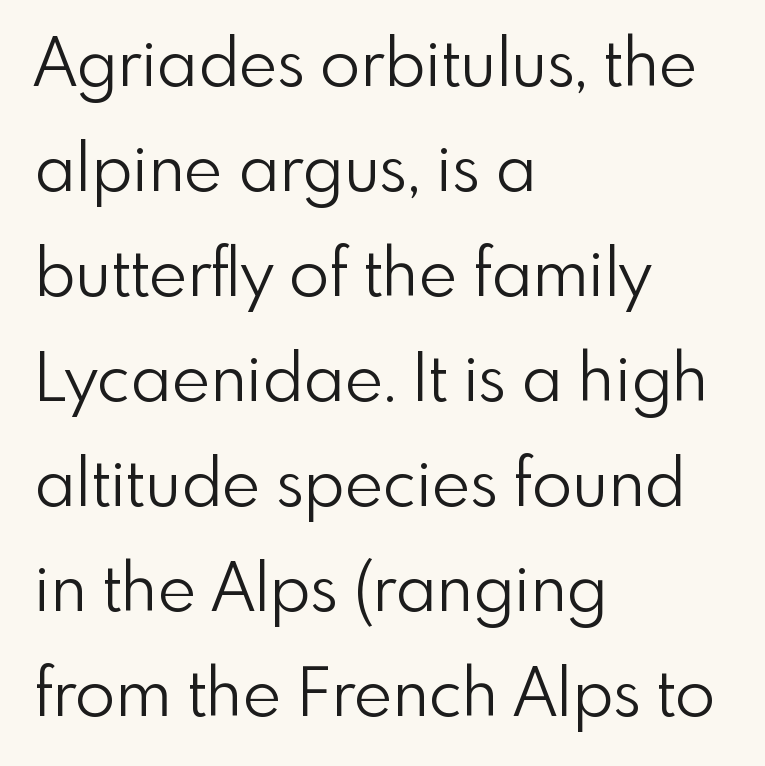
Q: Is the text bold? A: No.
Q: Is the text italic (slanted)? A: No, it is upright.
Q: Is the typeface a serif or a sans-serif typeface? A: Sans-serif.
Q: Is the text underlined? A: No.
Q: How is the paragraph aligned? A: Left-aligned.
Q: Is the spacing between letters normal or unusually wide? A: Normal.
Q: Is the spacing between lines tight, normal or loose? A: Normal.
Q: Width (condensed, normal, or wide)? A: Normal.
Q: x-height? A: Small.
Q: Monospaced? A: No.
